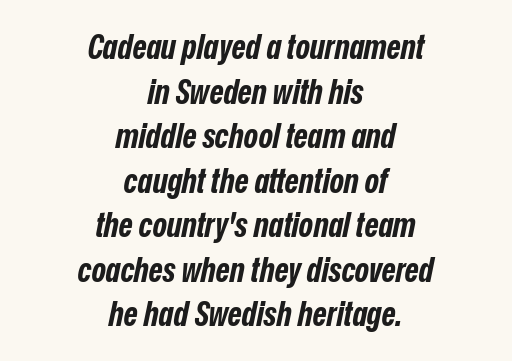
{"italic": "yes", "lean": "right", "slant_degrees": 12, "bold": "yes", "weight": "bold", "width": "condensed", "stroke_contrast": "low", "x_height": "medium", "monospaced": "no", "underline": "no", "align": "center", "line_spacing": "normal", "line_spacing_ratio": 1.31, "letter_spacing": "normal", "letter_spacing_em": 0.0, "glyph_px": 34}
